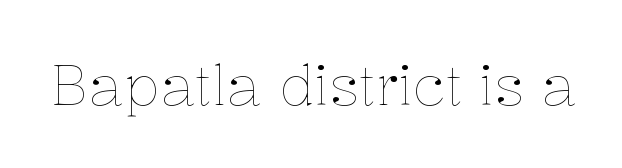
The image shows 57 px thin type, upright; set normal letter spacing, not underlined; low stroke contrast and a medium x-height.
